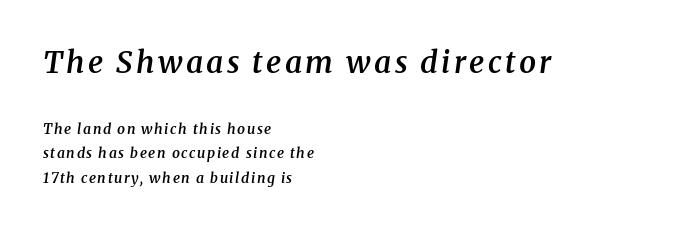
{"serif": "yes", "italic": "yes", "lean": "right", "slant_degrees": 8, "bold": "semi", "weight": "semibold", "width": "normal", "stroke_contrast": "medium", "x_height": "medium", "monospaced": "no", "underline": "no", "align": "left", "line_spacing_ratio": 1.76, "larger_block": "first", "size_ratio": 2.14, "glyph_px": 30}
